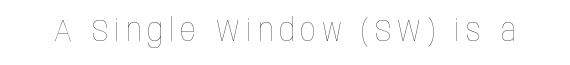
Q: Is the text bold? A: No.
Q: Is the text italic (slanted)? A: No, it is upright.
Q: Is the text underlined? A: No.
Q: Is the spacing between letters normal or unusually wide? A: Unusually wide.
Q: Width (condensed, normal, or wide)? A: Condensed.
Q: Stroke contrast? A: Low.
Q: x-height? A: Large.
Q: Monospaced? A: No.
